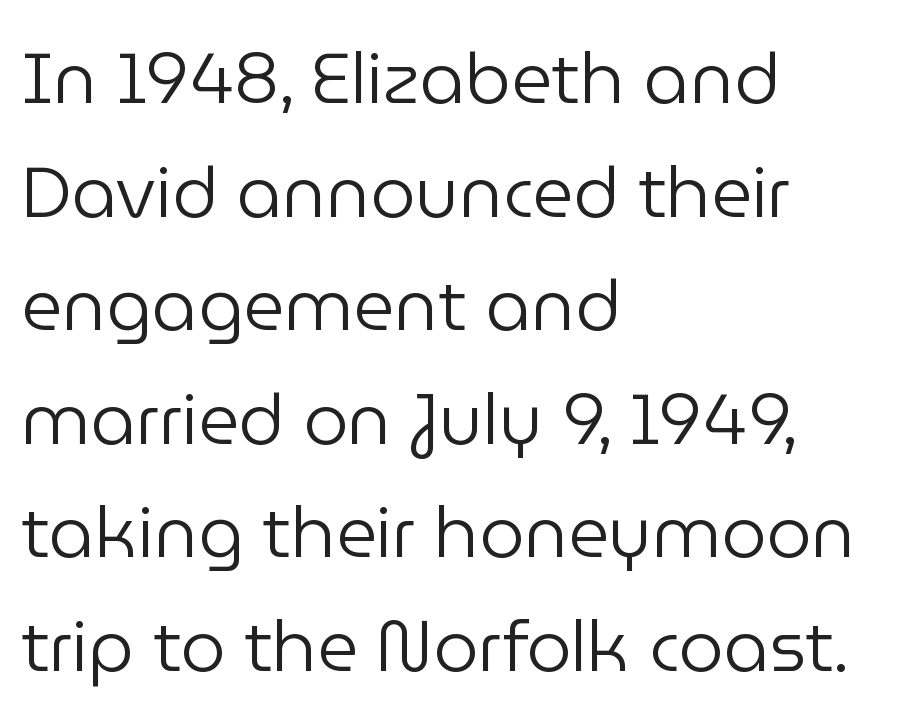
The image shows 71 px regular-weight sans-serif type, upright; set left-aligned, normal line spacing (1.6x), normal letter spacing, not underlined; low stroke contrast and a medium x-height.
